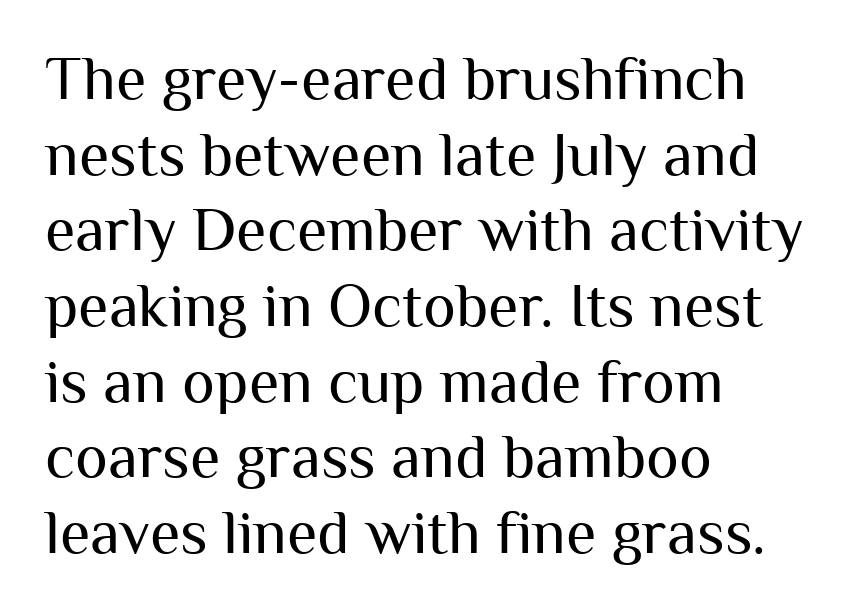
Q: Is the text bold? A: No.
Q: Is the text italic (slanted)? A: No, it is upright.
Q: Is the typeface a serif or a sans-serif typeface? A: Sans-serif.
Q: Is the text underlined? A: No.
Q: How is the paragraph aligned? A: Left-aligned.
Q: Is the spacing between letters normal or unusually wide? A: Normal.
Q: Width (condensed, normal, or wide)? A: Normal.
Q: Stroke contrast? A: Medium.
Q: x-height? A: Medium.
Q: Monospaced? A: No.
